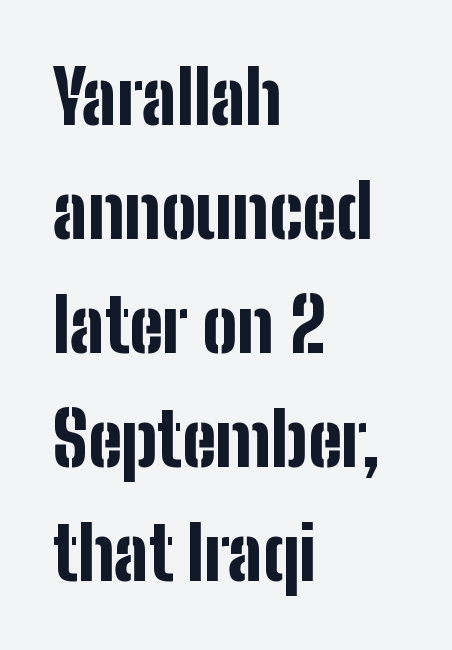
These lines were composed using upright roman letters. Glyph-to-glyph distance matches everyday printed text. Each letter keeps its own natural width here, so spacing adapts to shape. Pretty heavy lettering here — definitely bold. Underlining? Definitely not there. Classification — sans serif.
